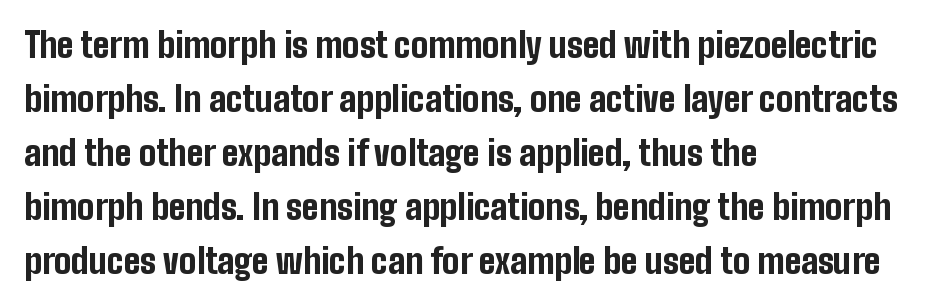
Q: Is the text bold? A: Yes.
Q: Is the text italic (slanted)? A: No, it is upright.
Q: Is the typeface a serif or a sans-serif typeface? A: Sans-serif.
Q: Is the text underlined? A: No.
Q: How is the paragraph aligned? A: Left-aligned.
Q: Is the spacing between letters normal or unusually wide? A: Normal.
Q: Is the spacing between lines tight, normal or loose? A: Normal.
Q: Width (condensed, normal, or wide)? A: Condensed.
Q: Stroke contrast? A: Low.
Q: x-height? A: Medium.
Q: Monospaced? A: No.
